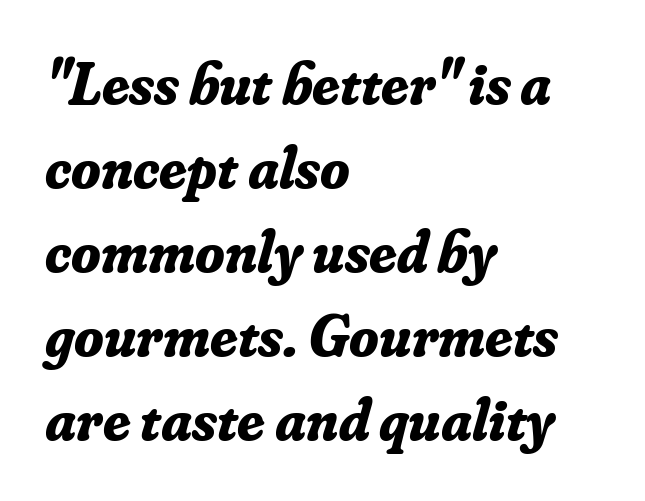
Q: Is the text bold? A: Yes.
Q: Is the text italic (slanted)? A: Yes, it leans right by about 16 degrees.
Q: Is the typeface a serif or a sans-serif typeface? A: Serif.
Q: Is the text underlined? A: No.
Q: How is the paragraph aligned? A: Left-aligned.
Q: Is the spacing between letters normal or unusually wide? A: Normal.
Q: Is the spacing between lines tight, normal or loose? A: Normal.
Q: Width (condensed, normal, or wide)? A: Normal.
Q: Stroke contrast? A: Low.
Q: x-height? A: Small.
Q: Monospaced? A: No.
